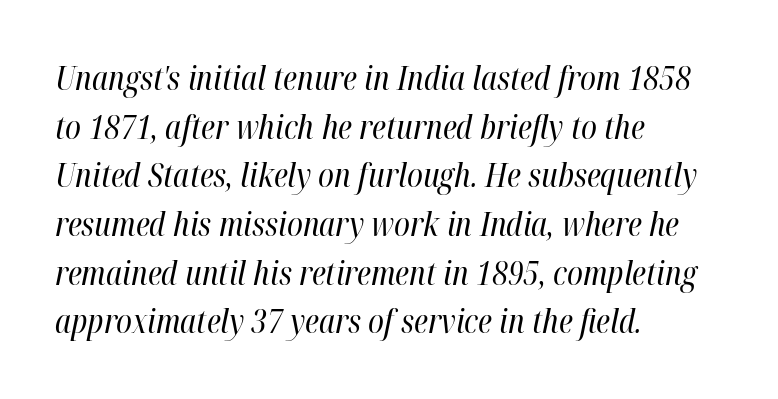
The image shows 32 px regular-weight, condensed type, italic (leaning right); set left-aligned, normal line spacing (1.52x), normal letter spacing, not underlined; high stroke contrast and a medium x-height.
